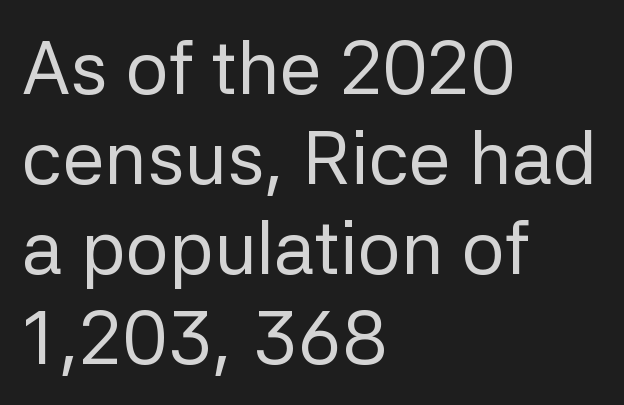
The image shows 75 px regular-weight sans-serif type, upright; set left-aligned, line spacing 1.2x, normal letter spacing, not underlined; low stroke contrast and a medium x-height.
